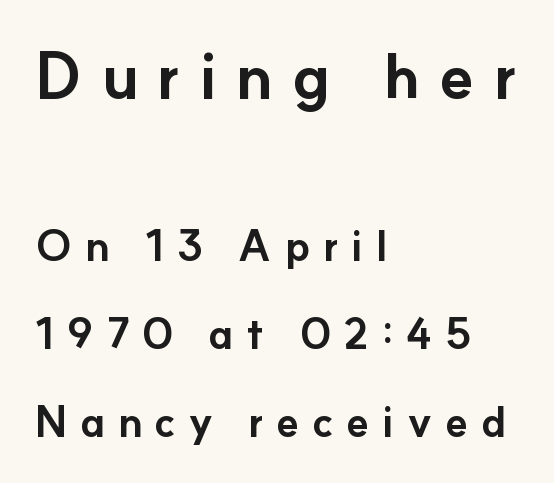
The image shows 63 px bold sans-serif type, upright; set left-aligned, loose line spacing (2.1x), unusually wide letter spacing (+0.3 em), not underlined; the first (top) block is 1.5x larger; low stroke contrast and a small x-height.
